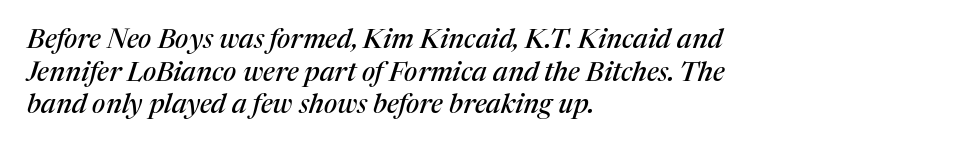
The lines are quadded left. These lines keep a tight, regular rhythm from letter to letter. The zone under the glyphs is completely vacant. Notice how the stems are inclined rather than vertical — that's the hallmark of italics.
